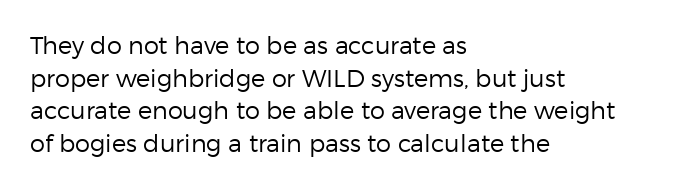
Q: Is the text bold? A: No.
Q: Is the text italic (slanted)? A: No, it is upright.
Q: Is the text underlined? A: No.
Q: How is the paragraph aligned? A: Left-aligned.
Q: Is the spacing between letters normal or unusually wide? A: Normal.
Q: Is the spacing between lines tight, normal or loose? A: Normal.
